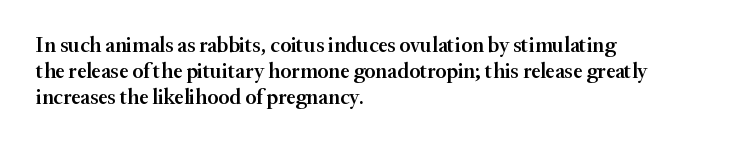
The image shows 21 px text type, upright; set left-aligned, line spacing 1.23x, normal letter spacing, not underlined.
